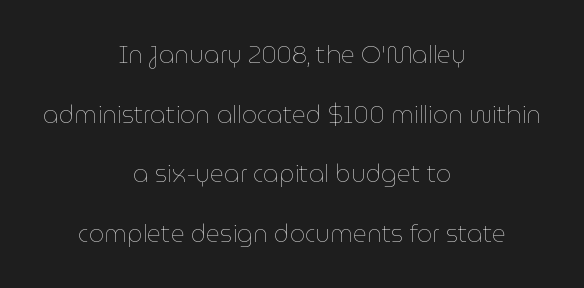
Q: Is the text bold? A: No.
Q: Is the text italic (slanted)? A: No, it is upright.
Q: Is the text underlined? A: No.
Q: How is the paragraph aligned? A: Centered.
Q: Is the spacing between letters normal or unusually wide? A: Normal.
Q: Is the spacing between lines tight, normal or loose? A: Loose.
